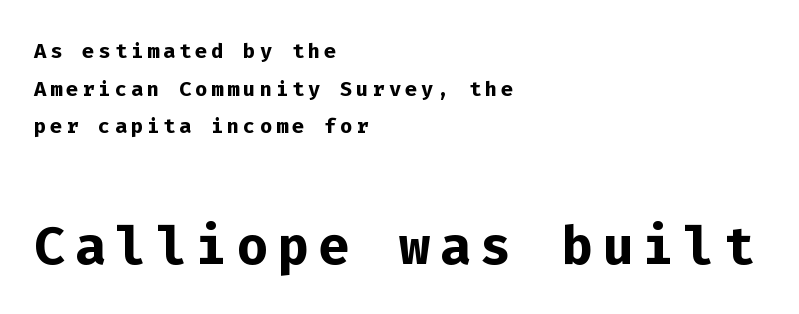
Q: Is the text bold? A: Yes.
Q: Is the text italic (slanted)? A: No, it is upright.
Q: Is the typeface a serif or a sans-serif typeface? A: Sans-serif.
Q: Is the text underlined? A: No.
Q: How is the paragraph aligned? A: Left-aligned.
Q: Is the spacing between lines tight, normal or loose? A: Normal.
Q: Which block of text is set in a larger size, the first (top) or the second (bottom)? A: The second (bottom) one.
Q: Width (condensed, normal, or wide)? A: Normal.
Q: Stroke contrast? A: Low.
Q: x-height? A: Medium.
Q: Monospaced? A: Yes.
